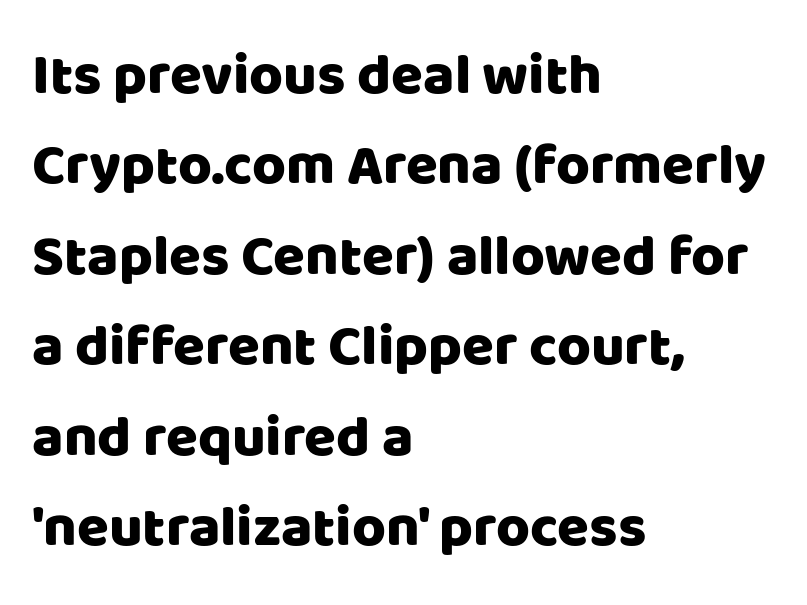
{"serif": "no", "italic": "no", "width": "normal", "stroke_contrast": "low", "x_height": "large", "monospaced": "no", "underline": "no", "align": "left", "line_spacing": "normal", "line_spacing_ratio": 1.56, "letter_spacing": "normal", "letter_spacing_em": 0.0, "glyph_px": 58}
